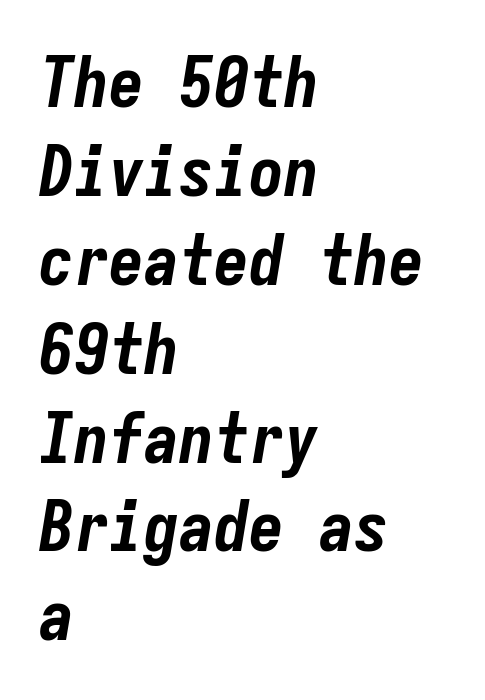
The image shows 70 px bold, condensed type, italic (leaning right), monospaced; set left-aligned, normal line spacing (1.27x), normal letter spacing, not underlined; low stroke contrast and a medium x-height.
